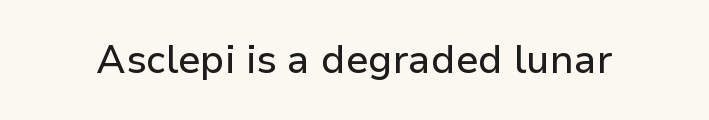
Vertical strokes here are truly vertical. Type without underlining. Here the designer chose a conventional face with non-uniform glyph widths. Font category for this specimen: sans-serif.
